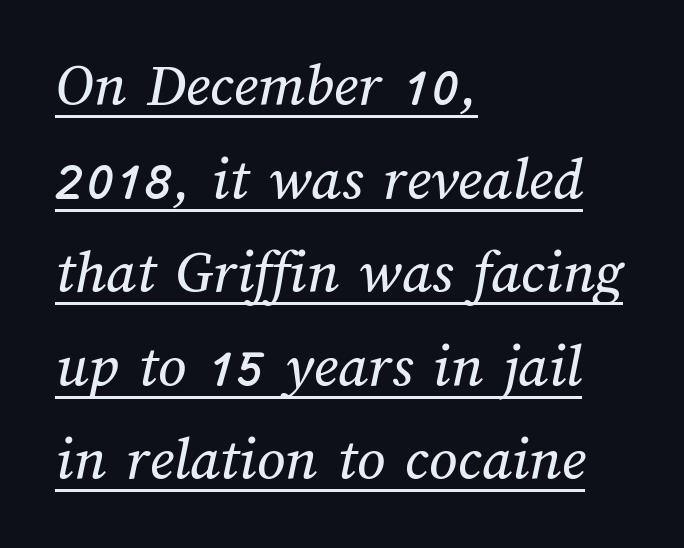
This rendering uses left alignment, leaving the right contour irregular. Do the characters align in a grid? No, the font is proportional. What's the leading like? Ordinary, nothing unusual. Standard letterfit; no display-style spreading of the glyphs.
